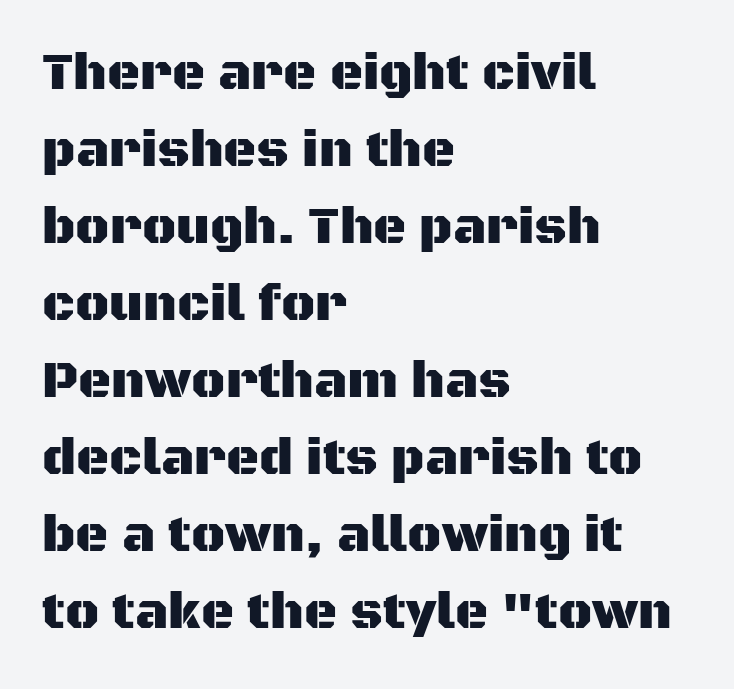
Q: Is the text italic (slanted)? A: No, it is upright.
Q: Is the typeface a serif or a sans-serif typeface? A: Sans-serif.
Q: Is the text underlined? A: No.
Q: How is the paragraph aligned? A: Left-aligned.
Q: Is the spacing between letters normal or unusually wide? A: Normal.
Q: Is the spacing between lines tight, normal or loose? A: Normal.
Q: Width (condensed, normal, or wide)? A: Normal.
Q: Stroke contrast? A: Medium.
Q: x-height? A: Large.
Q: Monospaced? A: No.
